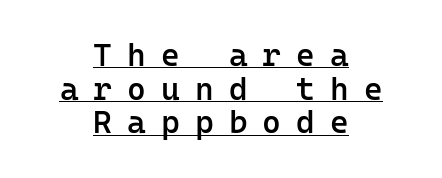
Q: Is the text bold? A: Semi-bold.
Q: Is the text italic (slanted)? A: No, it is upright.
Q: Is the typeface a serif or a sans-serif typeface? A: Sans-serif.
Q: Is the text underlined? A: Yes.
Q: How is the paragraph aligned? A: Centered.
Q: Is the spacing between letters normal or unusually wide? A: Unusually wide.
Q: Is the spacing between lines tight, normal or loose? A: Tight.
Q: Width (condensed, normal, or wide)? A: Normal.
Q: Stroke contrast? A: Low.
Q: x-height? A: Medium.
Q: Monospaced? A: Yes.
